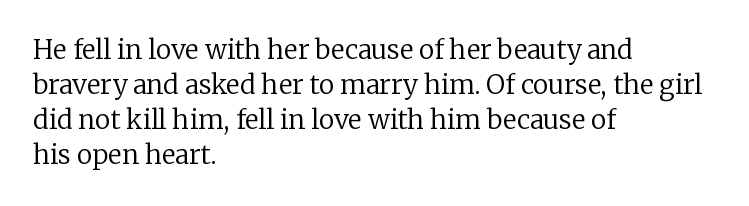
{"italic": "no", "bold": "no", "underline": "no", "align": "left", "line_spacing": "normal", "line_spacing_ratio": 1.35, "letter_spacing": "normal", "letter_spacing_em": 0.0, "glyph_px": 26}
